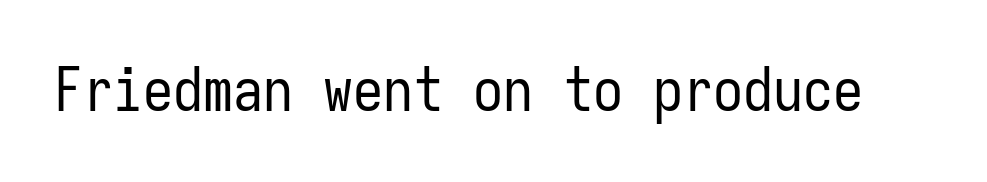
Q: Is the text bold? A: No.
Q: Is the text italic (slanted)? A: No, it is upright.
Q: Is the typeface a serif or a sans-serif typeface? A: Sans-serif.
Q: Is the text underlined? A: No.
Q: Is the spacing between letters normal or unusually wide? A: Normal.
Q: Width (condensed, normal, or wide)? A: Condensed.
Q: Stroke contrast? A: Low.
Q: x-height? A: Medium.
Q: Monospaced? A: Yes.
